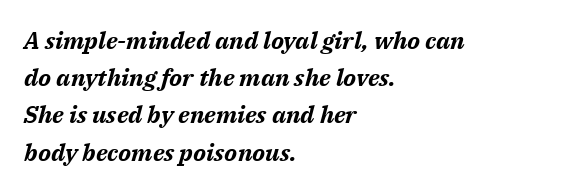
Stroke thickness is high; the sample reads as a true bold. The gap between lines stays unmarked. The designer left line spacing at the default. Rendered with sloped, italic letterforms. Each word holds together tightly as a unit, with standard inter-letter gaps.
